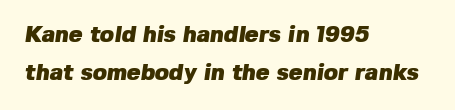
{"bold": "yes", "underline": "no", "align": "left", "line_spacing": "normal", "line_spacing_ratio": 1.67, "letter_spacing": "normal", "letter_spacing_em": 0.0, "glyph_px": 23}
